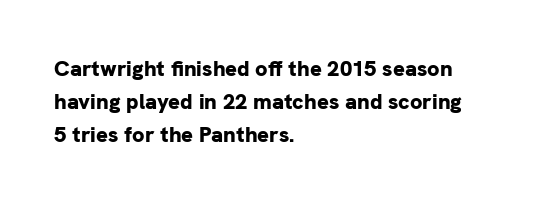
Leading matches the norm, producing a regular column. The area under the type is left untouched. Does extra space separate the letters? No, they use regular spacing. These lines were composed using upright roman letters.
